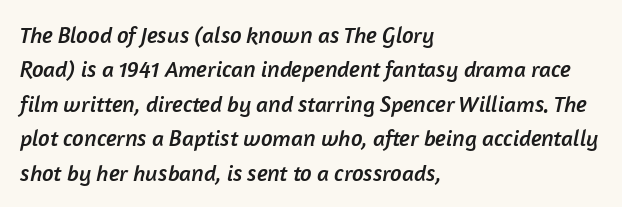
The image shows 23 px text type; set left-aligned, normal line spacing (1.5x), normal letter spacing, not underlined.
